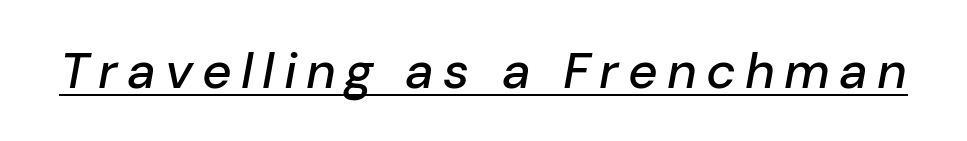
{"italic": "yes", "lean": "right", "slant_degrees": 10, "width": "normal", "stroke_contrast": "low", "x_height": "medium", "monospaced": "no", "underline": "yes", "glyph_px": 51}
